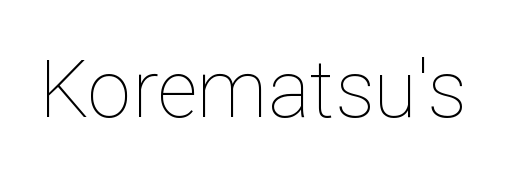
There is no visible air inserted between adjacent glyphs. The baseline area is clear. Ascenders rise straight up at ninety degrees. Weight class: somewhere from thin through regular. Note the varied advance widths — an 'i' is clearly narrower than an 'm'.
